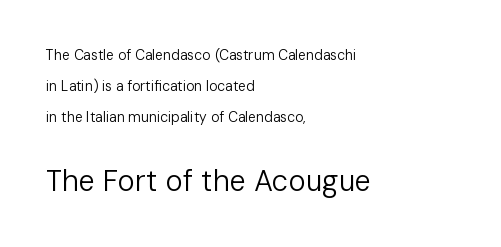
{"serif": "no", "italic": "no", "bold": "no", "weight": "regular", "width": "normal", "stroke_contrast": "low", "x_height": "medium", "monospaced": "no", "underline": "no", "align": "left", "line_spacing": "loose", "line_spacing_ratio": 2.22, "letter_spacing": "normal", "letter_spacing_em": 0.0, "larger_block": "second", "size_ratio": 2.07, "glyph_px": 29}
